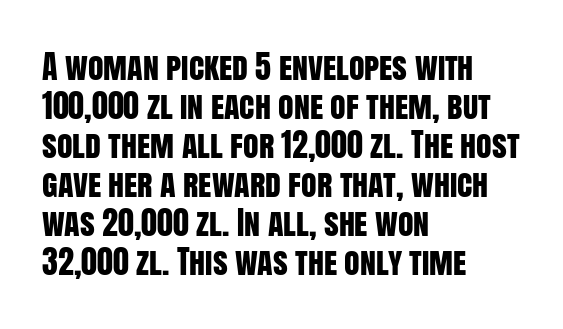
Grotesque or geometric, the face here clearly has no serifs. Rule under the text: the space is simply empty. The compositor pushed each line to the left boundary. In terms of posture, this sample is upright. Here the designer chose a conventional face with non-uniform glyph widths.
